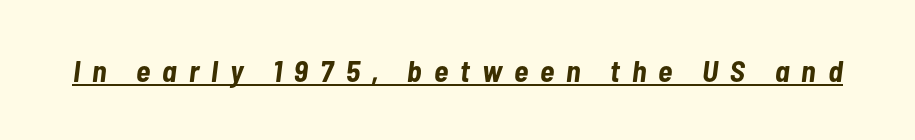
{"italic": "yes", "lean": "right", "slant_degrees": 7, "bold": "yes", "weight": "bold", "width": "condensed", "stroke_contrast": "low", "x_height": "medium", "monospaced": "no", "underline": "yes", "letter_spacing": "wide", "letter_spacing_em": 0.4, "glyph_px": 30}
